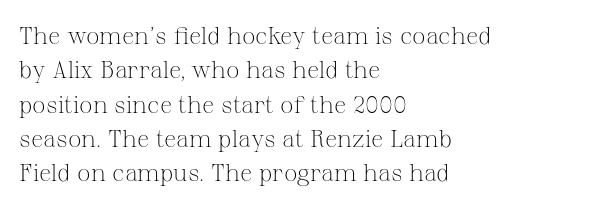
The image shows 24 px text type, upright; set left-aligned, normal line spacing (1.43x), normal letter spacing, not underlined.
